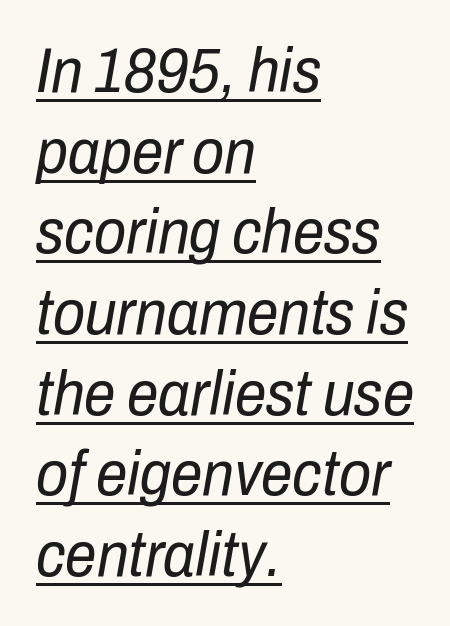
The image shows 63 px regular-weight, condensed type, italic (leaning right); set left-aligned, normal line spacing (1.28x), normal letter spacing, underlined; low stroke contrast and a medium x-height.
